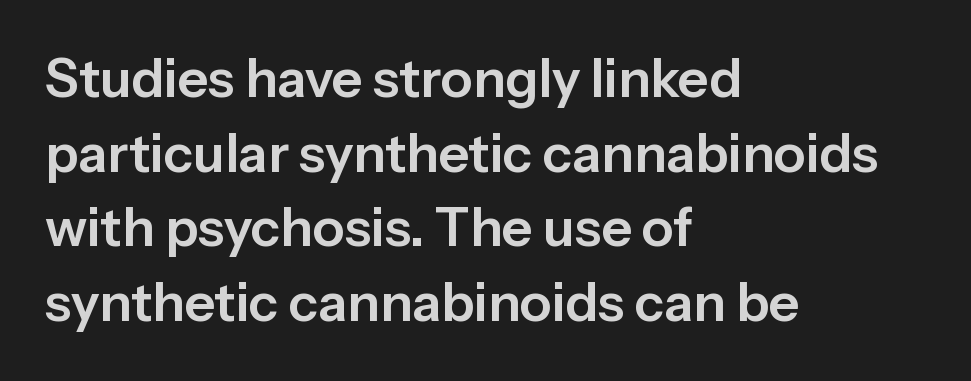
Character widths vary here, with narrow letters taking less room than wide ones. The passage shown is not underscored anywhere. The lines sit at an ordinary, default distance from one another. A student would call this left alignment; a typographer would say flush left, rag right.
